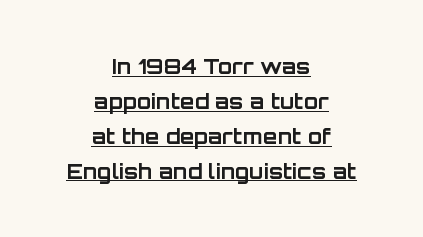
{"italic": "no", "bold": "yes", "underline": "yes", "align": "center", "line_spacing": "normal", "line_spacing_ratio": 1.66, "letter_spacing": "normal", "letter_spacing_em": 0.0, "glyph_px": 21}
